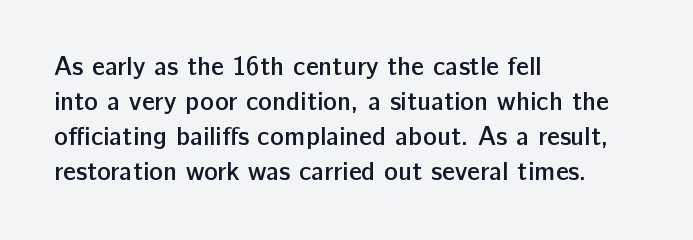
{"italic": "no", "bold": "semi", "underline": "no", "align": "left", "line_spacing": "normal", "line_spacing_ratio": 1.34, "letter_spacing": "normal", "letter_spacing_em": 0.0, "glyph_px": 26}
